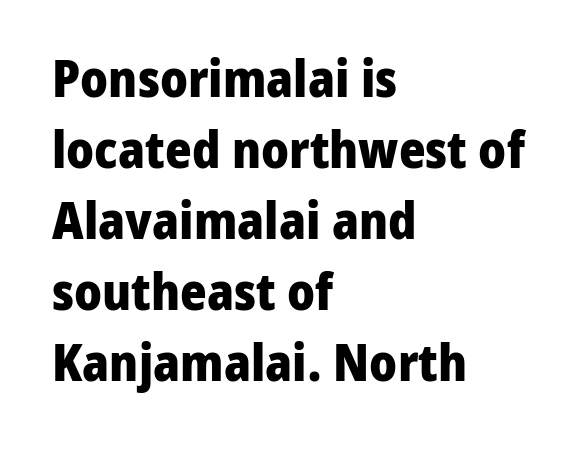
These lines stack with their left ends in a neat column. Leading matches the norm, producing a regular column. To sum up the face: it is a sans, with no serifs. A bare baseline throughout the passage.
